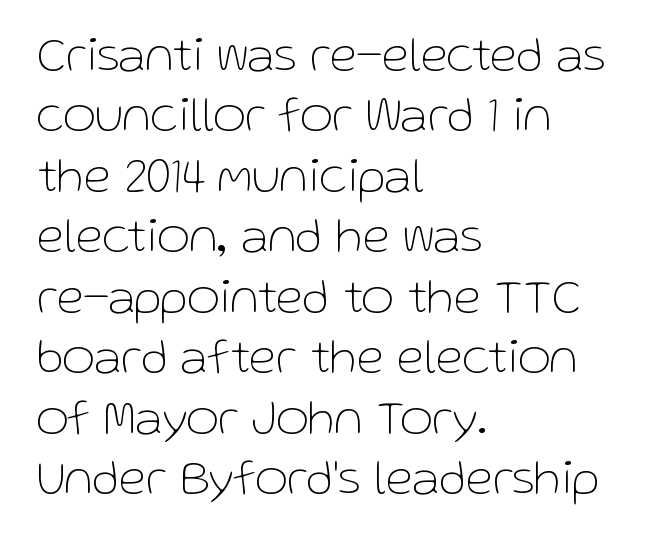
{"serif": "no", "italic": "no", "bold": "no", "weight": "thin", "width": "normal", "stroke_contrast": "low", "x_height": "medium", "monospaced": "no", "underline": "no", "align": "left", "line_spacing_ratio": 1.21, "letter_spacing": "normal", "letter_spacing_em": 0.0, "glyph_px": 50}
